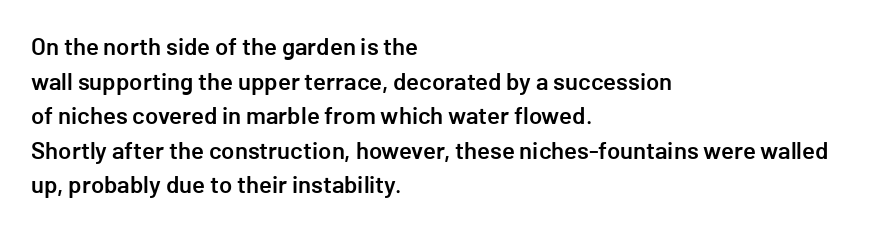
{"italic": "no", "bold": "semi", "underline": "no", "align": "left", "line_spacing": "normal", "line_spacing_ratio": 1.44, "letter_spacing": "normal", "letter_spacing_em": 0.0, "glyph_px": 24}
